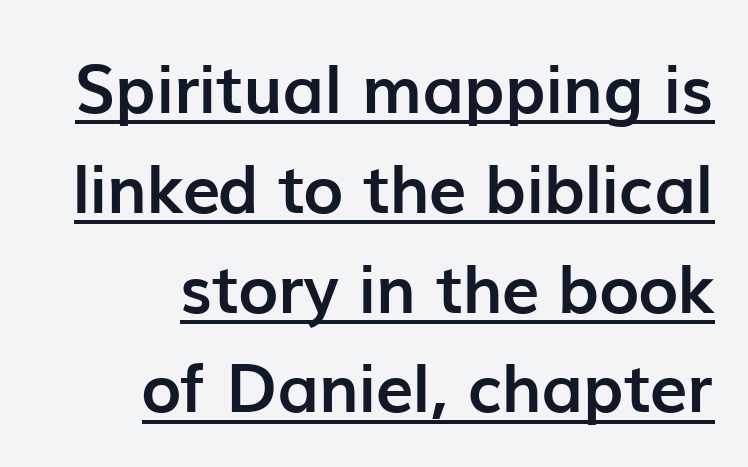
Q: Is the text bold? A: Yes.
Q: Is the text italic (slanted)? A: No, it is upright.
Q: Is the typeface a serif or a sans-serif typeface? A: Sans-serif.
Q: Is the text underlined? A: Yes.
Q: How is the paragraph aligned? A: Right-aligned.
Q: Is the spacing between letters normal or unusually wide? A: Normal.
Q: Is the spacing between lines tight, normal or loose? A: Normal.
Q: Width (condensed, normal, or wide)? A: Normal.
Q: Stroke contrast? A: Low.
Q: x-height? A: Medium.
Q: Monospaced? A: No.
